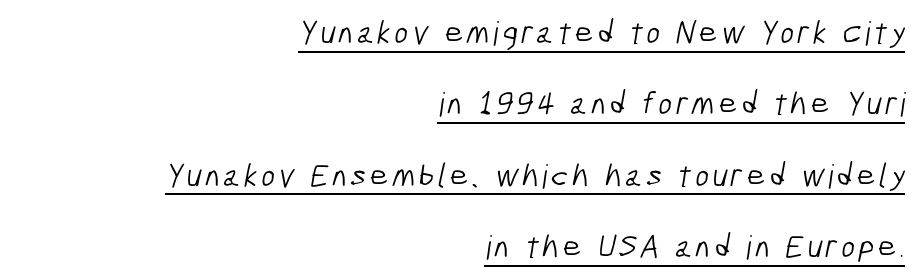
{"serif": "no", "bold": "no", "weight": "light", "width": "condensed", "stroke_contrast": "low", "x_height": "medium", "monospaced": "no", "underline": "yes", "align": "right", "line_spacing": "loose", "line_spacing_ratio": 2.16, "glyph_px": 33}
